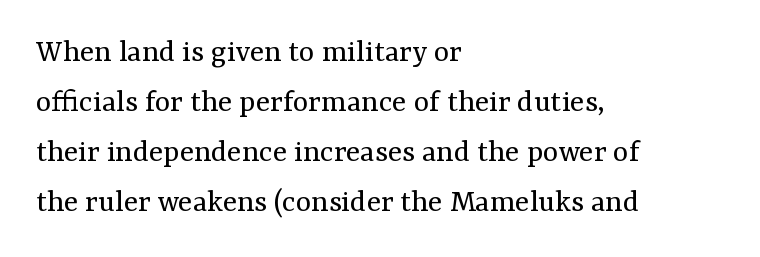
{"serif": "yes", "italic": "no", "bold": "no", "weight": "regular", "width": "normal", "stroke_contrast": "medium", "x_height": "medium", "monospaced": "no", "underline": "no", "align": "left", "line_spacing": "normal", "line_spacing_ratio": 1.52, "letter_spacing": "normal", "letter_spacing_em": 0.0, "glyph_px": 33}
